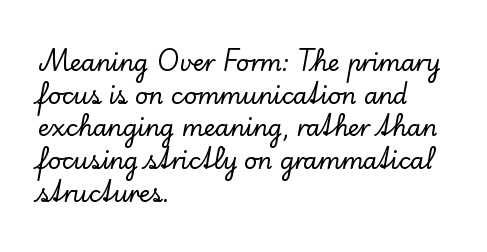
Q: Is the text italic (slanted)? A: Yes.
Q: Is the text underlined? A: No.
Q: How is the paragraph aligned? A: Left-aligned.
Q: Is the spacing between letters normal or unusually wide? A: Normal.
Q: Is the spacing between lines tight, normal or loose? A: Normal.
